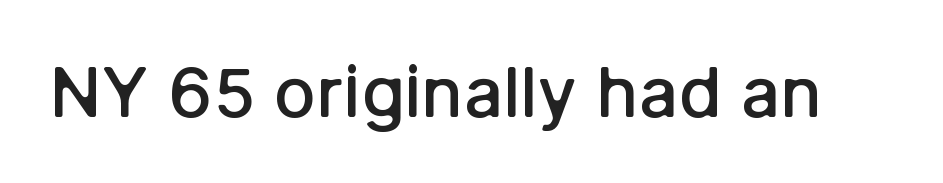
The image shows 70 px semibold sans-serif type, upright; set normal letter spacing, not underlined; low stroke contrast and a medium x-height.
